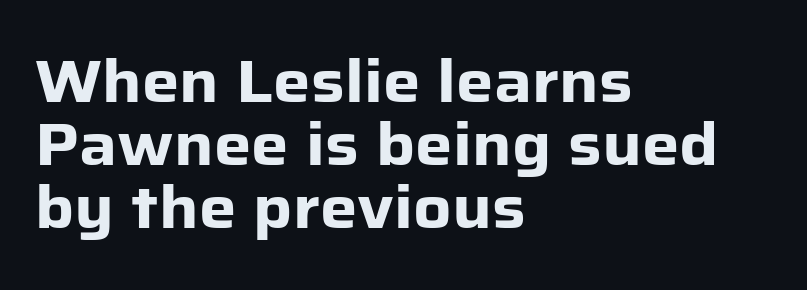
Q: Is the text bold? A: Yes.
Q: Is the text italic (slanted)? A: No, it is upright.
Q: Is the typeface a serif or a sans-serif typeface? A: Sans-serif.
Q: Is the text underlined? A: No.
Q: How is the paragraph aligned? A: Left-aligned.
Q: Is the spacing between letters normal or unusually wide? A: Normal.
Q: Is the spacing between lines tight, normal or loose? A: Tight.
Q: Width (condensed, normal, or wide)? A: Normal.
Q: Stroke contrast? A: Low.
Q: x-height? A: Medium.
Q: Monospaced? A: No.
